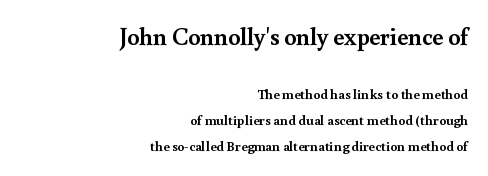
The image shows 24 px bold type, upright; set right-aligned, line spacing 1.87x, normal letter spacing, not underlined; the first (top) block is 1.71x larger.
